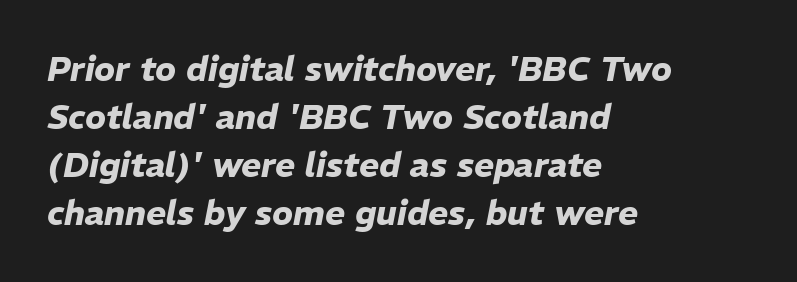
The image shows 34 px heavy type, italic (leaning right); set left-aligned, normal line spacing (1.41x), normal letter spacing, not underlined; low stroke contrast and a medium x-height.
